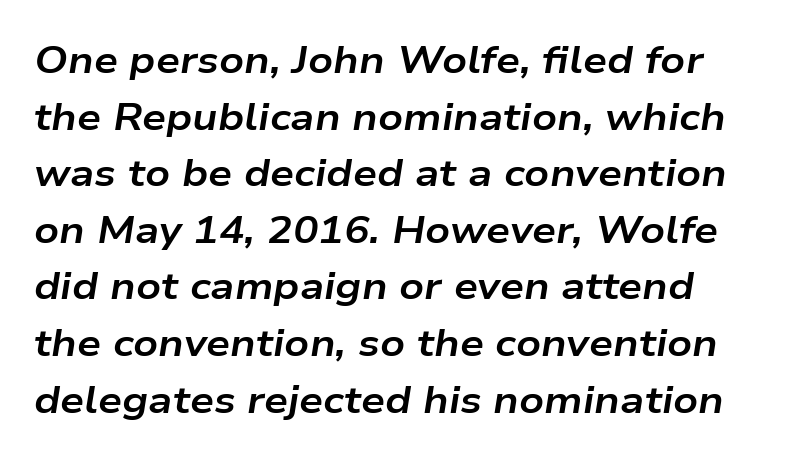
The face used here is proportionally spaced, like ordinary book or web type. Words appear dense and cohesive because spacing is normal. Stroke thickness is high; the sample reads as a true bold. Posture: slanted. Each new line begins a customary step beneath the previous one. Beneath every word, the page is bare.
